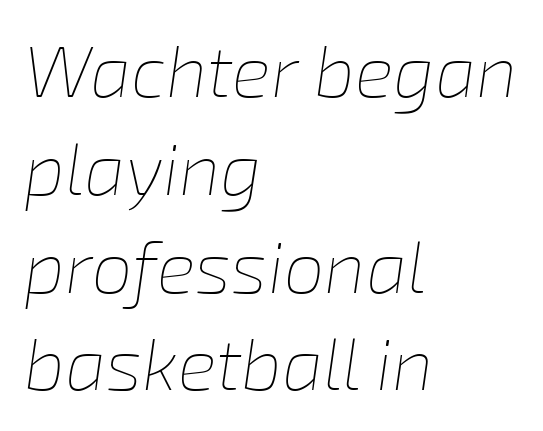
The image shows 73 px thin type, italic (leaning right); set left-aligned, normal line spacing (1.34x), normal letter spacing, not underlined; low stroke contrast and a medium x-height.
